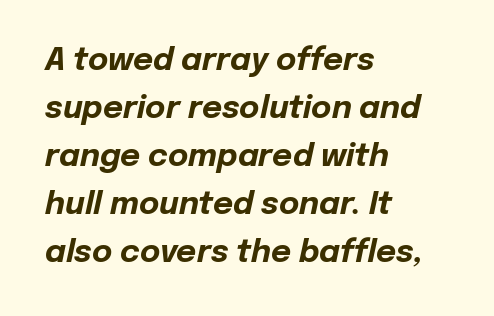
The image shows 31 px bold type, italic (leaning right); set left-aligned, normal line spacing (1.55x), normal letter spacing, not underlined; low stroke contrast and a medium x-height.
